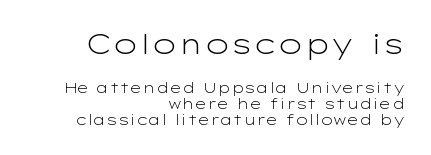
The image shows 28 px light, wide sans-serif type, upright; set right-aligned, tight line spacing (1.11x), normal letter spacing, not underlined; the first (top) block is 2.0x larger; low stroke contrast and a medium x-height.
